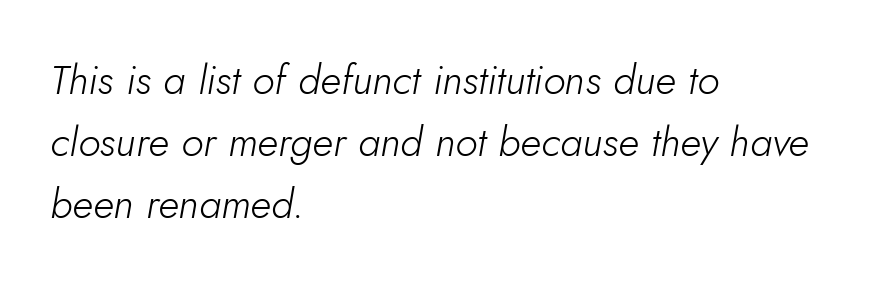
The image shows 41 px light type, italic (leaning right); set left-aligned, normal line spacing (1.51x), normal letter spacing, not underlined; low stroke contrast and a small x-height.
